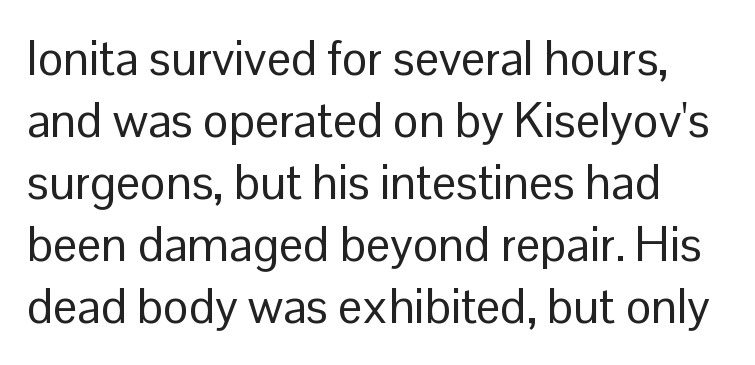
The space directly below the letters is spotless. You could call the tracking neutral — neither tight nor loose. A normal amount of white space separates one row of letters from the next. Counters stay open thanks to moderate or lighter strokes. A typesetter would label this face a sans.
